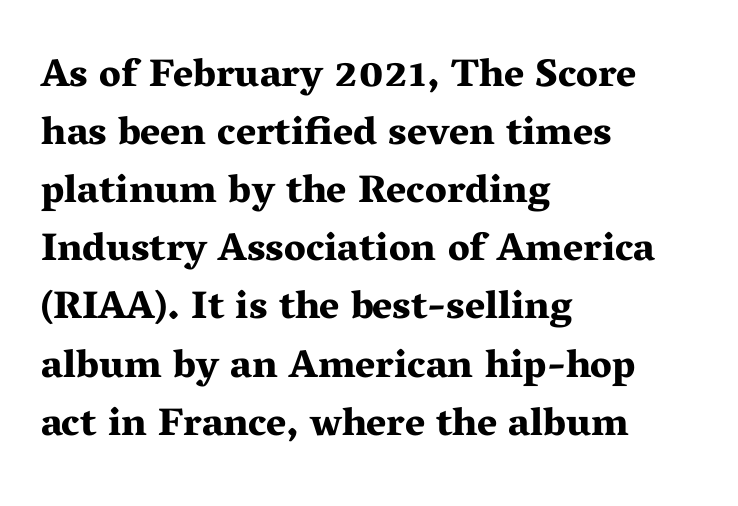
{"serif": "yes", "italic": "no", "bold": "yes", "weight": "bold", "width": "wide", "stroke_contrast": "medium", "x_height": "medium", "monospaced": "no", "underline": "no", "align": "left", "line_spacing": "normal", "line_spacing_ratio": 1.49, "letter_spacing": "normal", "letter_spacing_em": 0.0, "glyph_px": 39}
